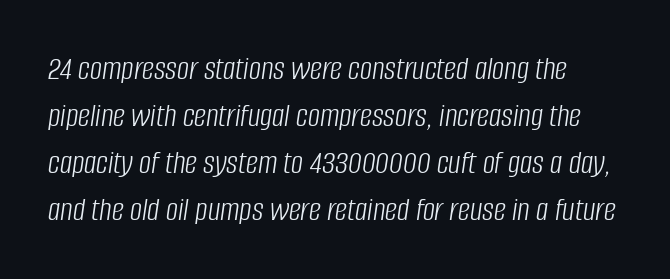
Q: Is the text bold? A: No.
Q: Is the text italic (slanted)? A: Yes, it leans right by about 8 degrees.
Q: Is the text underlined? A: No.
Q: Is the spacing between letters normal or unusually wide? A: Normal.
Q: Is the spacing between lines tight, normal or loose? A: Normal.
Q: Width (condensed, normal, or wide)? A: Condensed.
Q: Stroke contrast? A: Low.
Q: x-height? A: Large.
Q: Monospaced? A: No.
